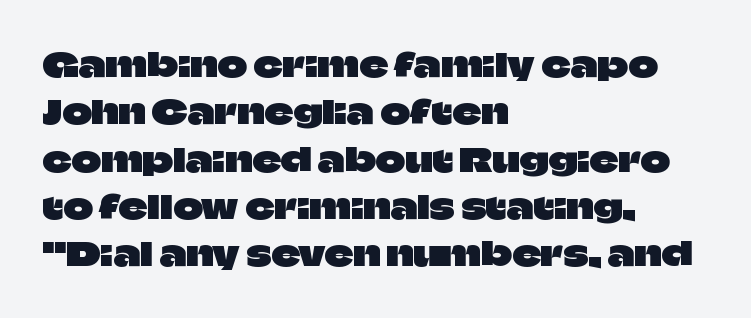
{"serif": "no", "italic": "no", "width": "normal", "stroke_contrast": "low", "x_height": "large", "monospaced": "no", "underline": "no", "align": "left", "line_spacing": "normal", "line_spacing_ratio": 1.48, "letter_spacing": "normal", "letter_spacing_em": 0.0, "glyph_px": 32}
